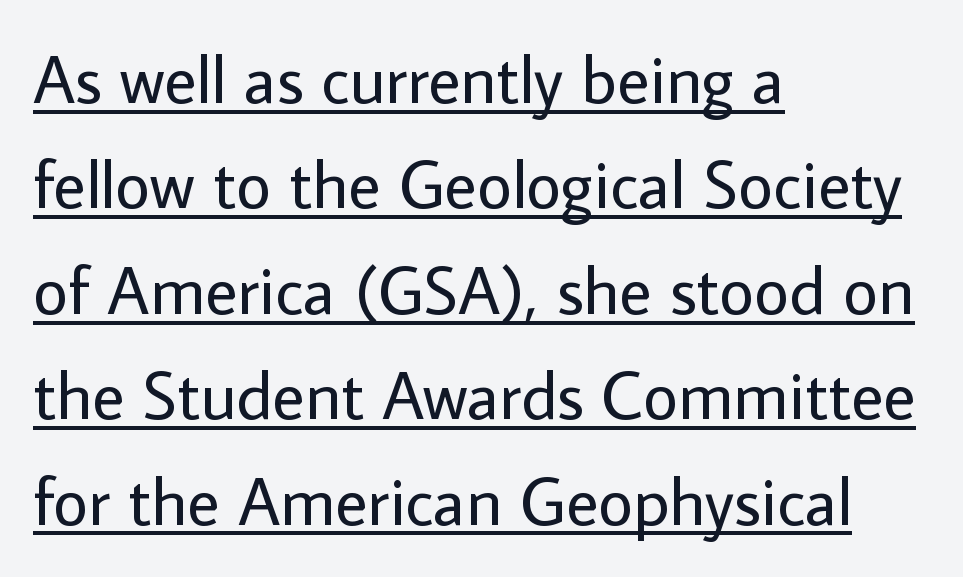
The image shows 68 px regular-weight sans-serif type, upright; set left-aligned, normal line spacing (1.55x), normal letter spacing, underlined; low stroke contrast and a medium x-height.
